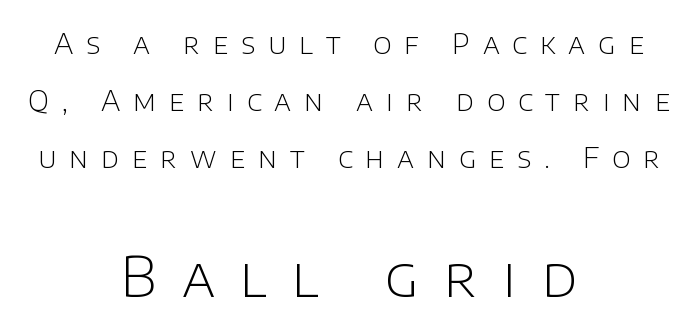
Q: Is the text bold? A: No.
Q: Is the text italic (slanted)? A: No, it is upright.
Q: Is the typeface a serif or a sans-serif typeface? A: Sans-serif.
Q: Is the text underlined? A: No.
Q: How is the paragraph aligned? A: Centered.
Q: Is the spacing between letters normal or unusually wide? A: Unusually wide.
Q: Is the spacing between lines tight, normal or loose? A: Loose.
Q: Which block of text is set in a larger size, the first (top) or the second (bottom)? A: The second (bottom) one.
Q: Width (condensed, normal, or wide)? A: Normal.
Q: Stroke contrast? A: Low.
Q: x-height? A: Large.
Q: Monospaced? A: No.
